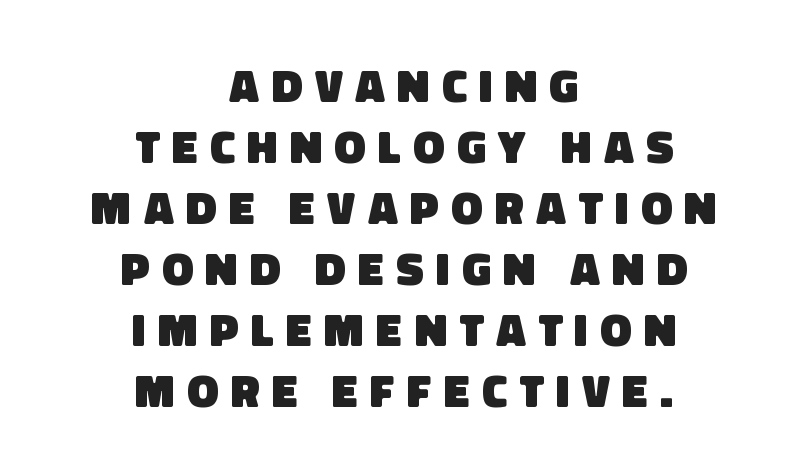
The image shows 47 px heavy sans-serif type; set centered, normal line spacing (1.3x), unusually wide letter spacing (+0.26 em), not underlined; low stroke contrast and a large x-height.
